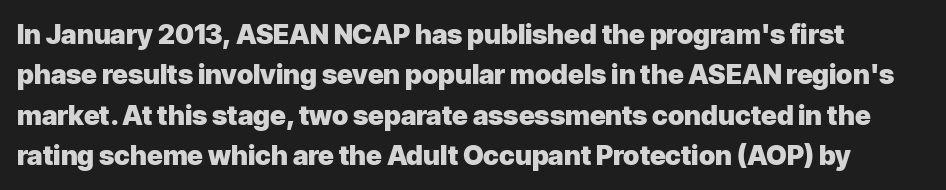
The image shows 27 px bold type, upright; set normal line spacing (1.5x), normal letter spacing, not underlined.
